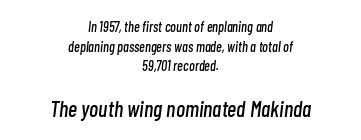
{"italic": "yes", "lean": "right", "slant_degrees": 7, "underline": "no", "align": "center", "line_spacing": "normal", "line_spacing_ratio": 1.41, "letter_spacing": "normal", "letter_spacing_em": 0.0, "larger_block": "second", "size_ratio": 1.57, "glyph_px": 22}
